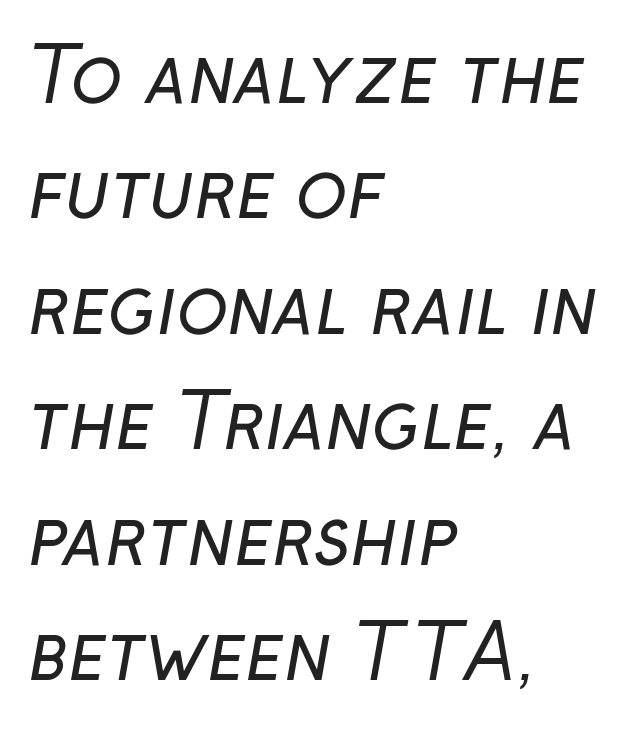
The image shows 75 px regular-weight sans-serif type; set left-aligned, normal line spacing (1.54x), normal letter spacing, not underlined; low stroke contrast and a medium x-height.
